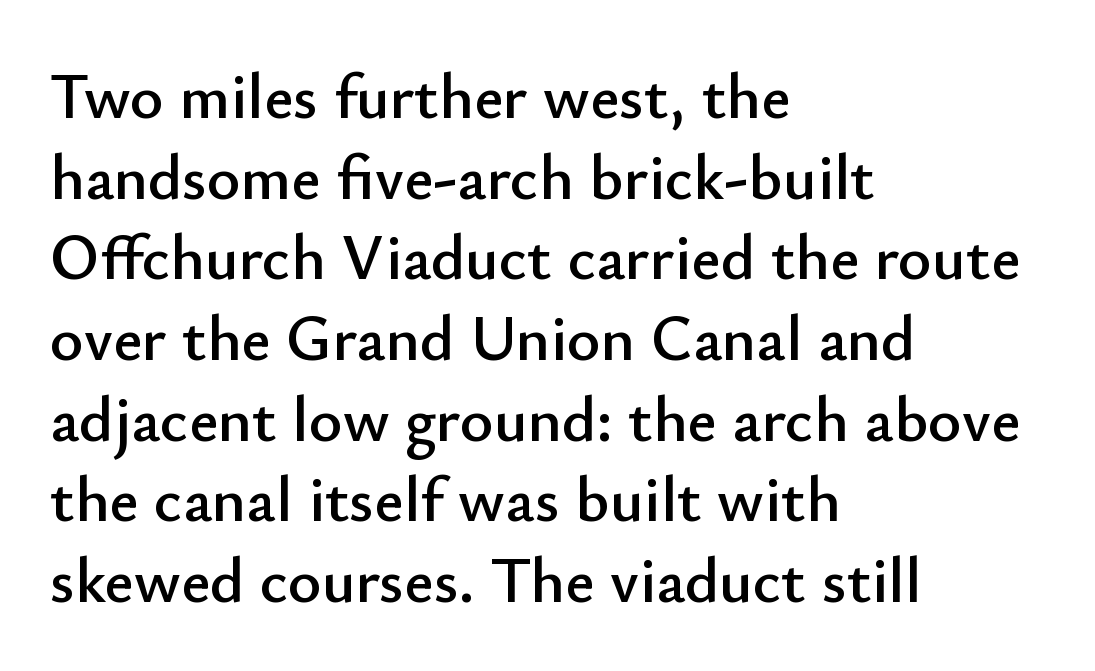
Q: Is the text italic (slanted)? A: No, it is upright.
Q: Is the typeface a serif or a sans-serif typeface? A: Sans-serif.
Q: Is the text underlined? A: No.
Q: How is the paragraph aligned? A: Left-aligned.
Q: Is the spacing between letters normal or unusually wide? A: Normal.
Q: Is the spacing between lines tight, normal or loose? A: Normal.
Q: Width (condensed, normal, or wide)? A: Normal.
Q: Stroke contrast? A: Low.
Q: x-height? A: Small.
Q: Monospaced? A: No.
